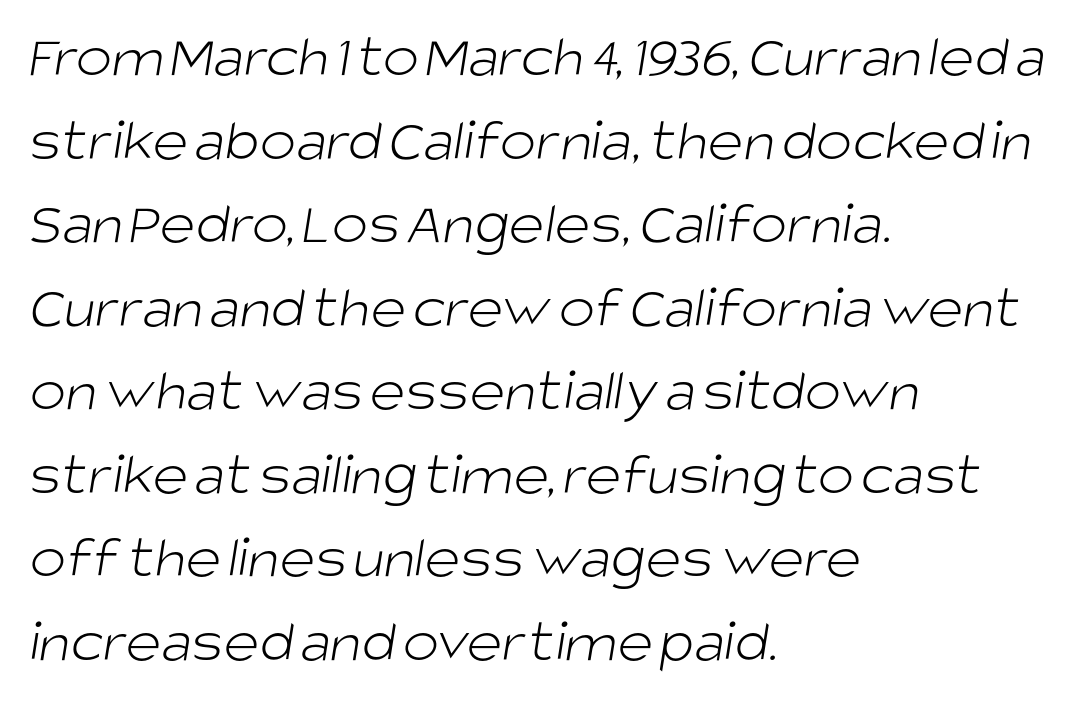
Q: Is the text bold? A: No.
Q: Is the typeface a serif or a sans-serif typeface? A: Sans-serif.
Q: Is the text underlined? A: No.
Q: How is the paragraph aligned? A: Left-aligned.
Q: Is the spacing between letters normal or unusually wide? A: Normal.
Q: Is the spacing between lines tight, normal or loose? A: Normal.
Q: Width (condensed, normal, or wide)? A: Normal.
Q: Stroke contrast? A: Low.
Q: x-height? A: Large.
Q: Monospaced? A: No.
